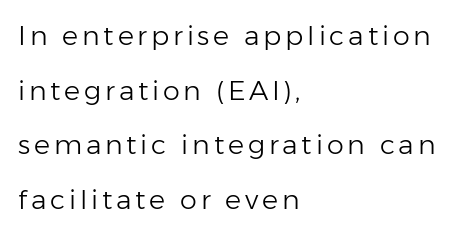
{"italic": "no", "bold": "no", "underline": "no", "align": "left", "line_spacing": "loose", "line_spacing_ratio": 2.02, "glyph_px": 27}
